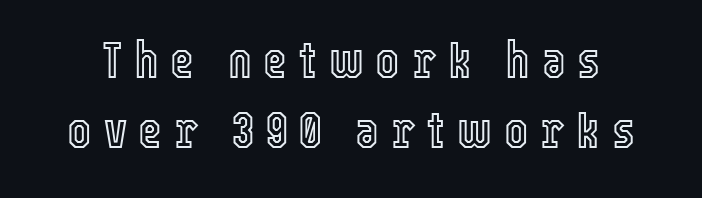
Note the varied advance widths — an 'i' is clearly narrower than an 'm'. Summary of vertical rhythm: regular, with standard interline spacing. It's the straight-up-and-down kind of type. Spacing between characters has been opened up far beyond the box default. Check the space under the baseline: it is left empty.
